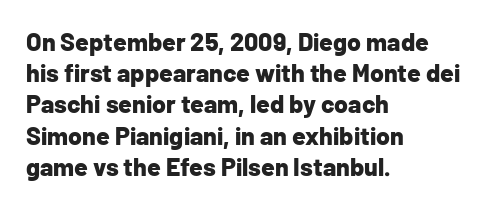
Q: Is the text bold? A: Yes.
Q: Is the text italic (slanted)? A: No, it is upright.
Q: Is the text underlined? A: No.
Q: How is the paragraph aligned? A: Left-aligned.
Q: Is the spacing between letters normal or unusually wide? A: Normal.
Q: Is the spacing between lines tight, normal or loose? A: Normal.
